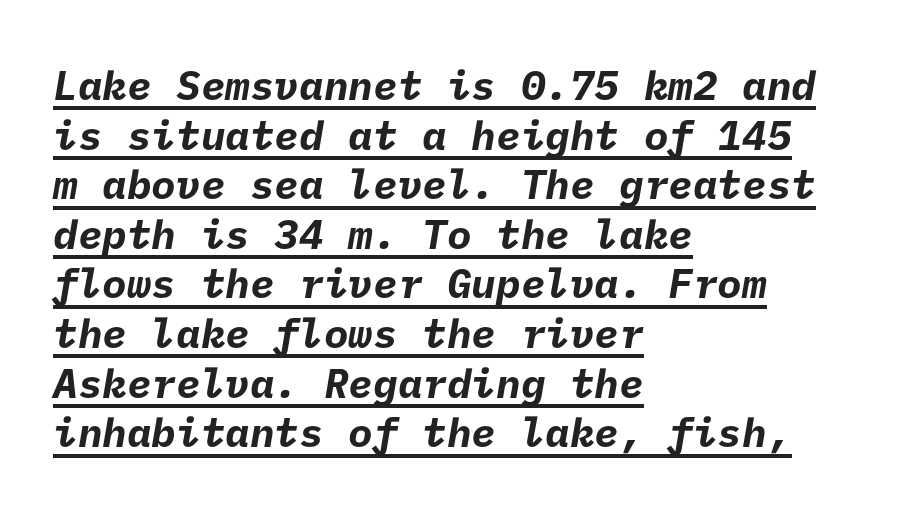
Q: Is the text bold? A: Yes.
Q: Is the typeface a serif or a sans-serif typeface? A: Sans-serif.
Q: Is the text underlined? A: Yes.
Q: How is the paragraph aligned? A: Left-aligned.
Q: Is the spacing between letters normal or unusually wide? A: Normal.
Q: Width (condensed, normal, or wide)? A: Normal.
Q: Stroke contrast? A: Low.
Q: x-height? A: Medium.
